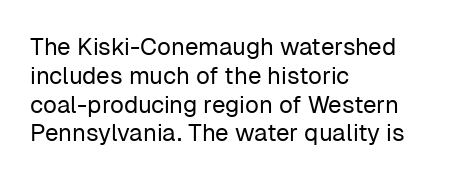
Q: Is the text bold? A: No.
Q: Is the text italic (slanted)? A: No, it is upright.
Q: Is the text underlined? A: No.
Q: How is the paragraph aligned? A: Left-aligned.
Q: Is the spacing between letters normal or unusually wide? A: Normal.
